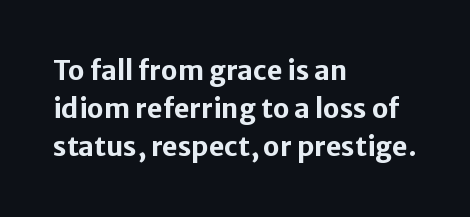
Line spacing here is normal. The baseline area is clear. This sample uses an upright cut, with every glyph sitting square on the baseline. These lines keep a tight, regular rhythm from letter to letter. Line beginnings align vertically; line endings do not.
